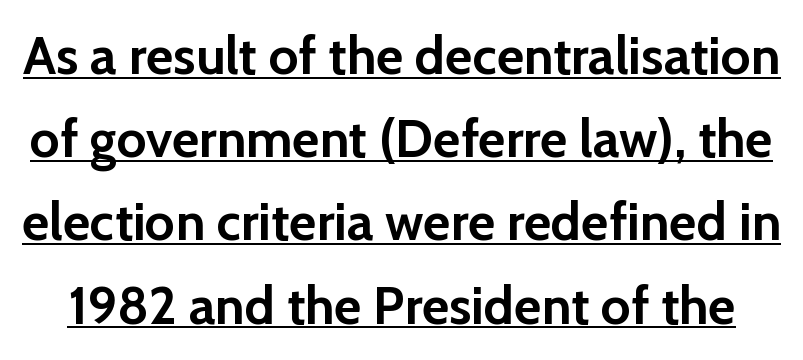
Q: Is the text bold? A: Yes.
Q: Is the text italic (slanted)? A: No, it is upright.
Q: Is the typeface a serif or a sans-serif typeface? A: Sans-serif.
Q: Is the text underlined? A: Yes.
Q: Is the spacing between letters normal or unusually wide? A: Normal.
Q: Is the spacing between lines tight, normal or loose? A: Normal.
Q: Width (condensed, normal, or wide)? A: Normal.
Q: Stroke contrast? A: Low.
Q: x-height? A: Medium.
Q: Monospaced? A: No.
